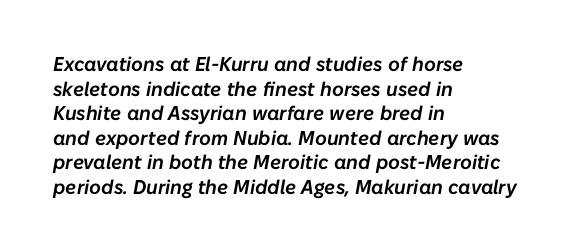
{"italic": "yes", "lean": "right", "slant_degrees": 10, "underline": "no", "align": "left", "line_spacing_ratio": 1.23, "letter_spacing": "normal", "letter_spacing_em": 0.0, "glyph_px": 20}
